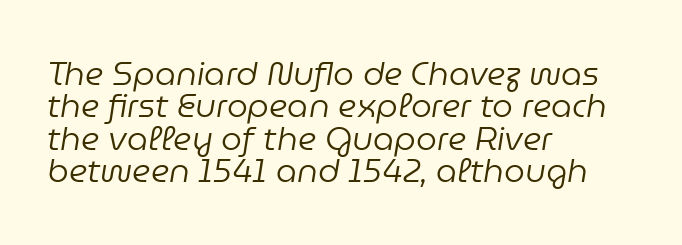
Looks like regular typesetting: each glyph gets only the width it needs. The passage is arranged the way most books set body copy — flush left. Nobody drew a line under any word here. These lines were composed using italics. Standard letterfit; no display-style spreading of the glyphs.
